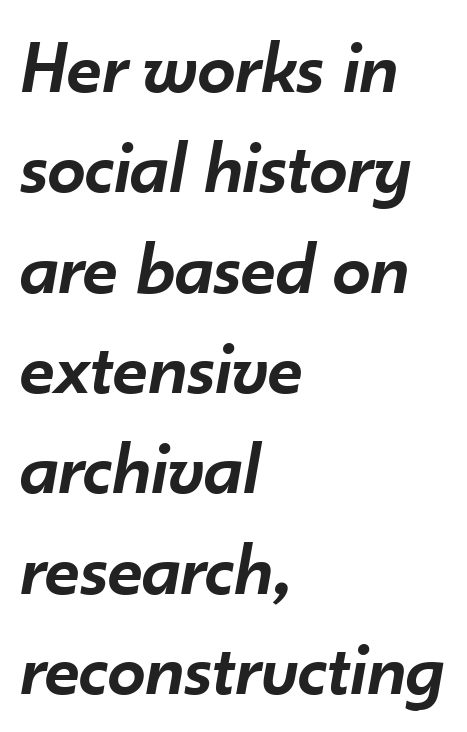
Q: Is the text bold? A: Semi-bold.
Q: Is the text italic (slanted)? A: Yes, it leans right by about 10 degrees.
Q: Is the text underlined? A: No.
Q: How is the paragraph aligned? A: Left-aligned.
Q: Is the spacing between letters normal or unusually wide? A: Normal.
Q: Is the spacing between lines tight, normal or loose? A: Normal.
Q: Width (condensed, normal, or wide)? A: Normal.
Q: Stroke contrast? A: Low.
Q: x-height? A: Small.
Q: Monospaced? A: No.
